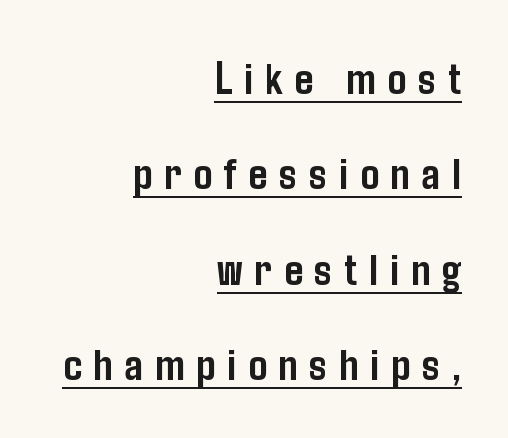
The image shows 47 px semibold, condensed sans-serif type, upright; set right-aligned, loose line spacing (2.03x), unusually wide letter spacing (+0.25 em), underlined; low stroke contrast and a medium x-height.
